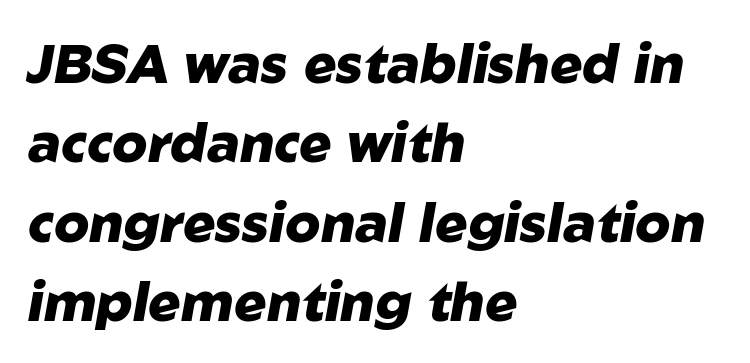
{"italic": "yes", "lean": "right", "slant_degrees": 10, "bold": "yes", "weight": "heavy", "width": "normal", "stroke_contrast": "low", "x_height": "medium", "monospaced": "no", "underline": "no", "align": "left", "line_spacing": "normal", "line_spacing_ratio": 1.47, "letter_spacing": "normal", "letter_spacing_em": 0.0, "glyph_px": 54}
